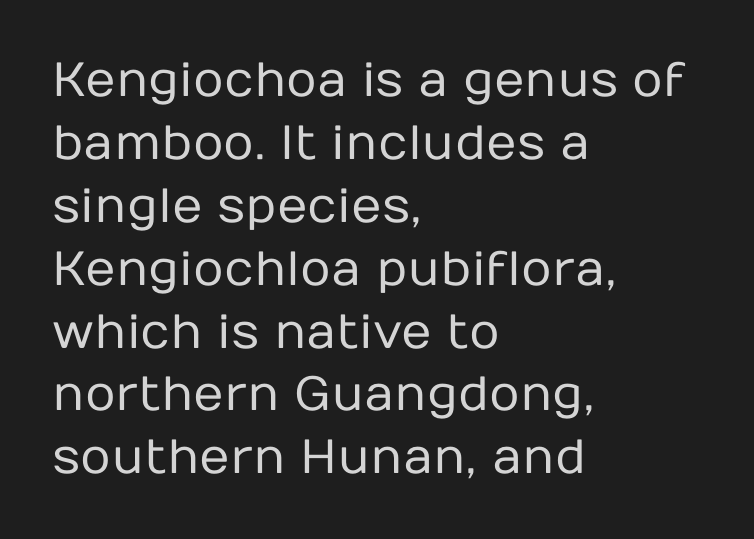
The image shows 48 px regular-weight sans-serif type, upright; set left-aligned, normal line spacing (1.31x), normal letter spacing, not underlined; low stroke contrast and a medium x-height.
